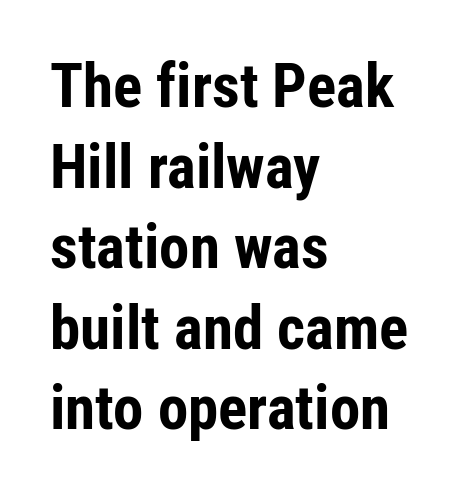
I'd call this a sans setting — the letters go barefoot. A normal amount of white space separates one row of letters from the next. The specimen reads as upright at a glance. Emphasis by weight is at full strength: bold.
